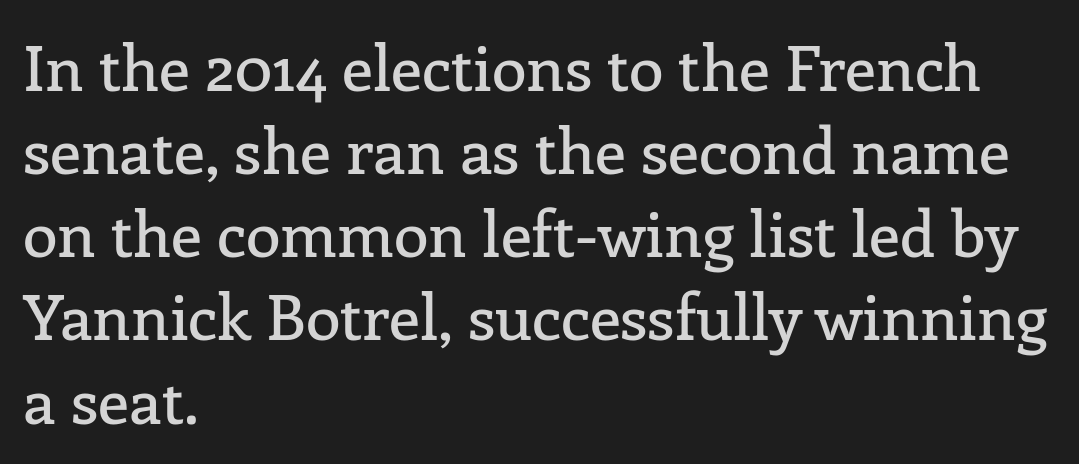
The image shows 63 px serif type, upright; set left-aligned, normal line spacing (1.32x), normal letter spacing, not underlined; low stroke contrast and a medium x-height.
